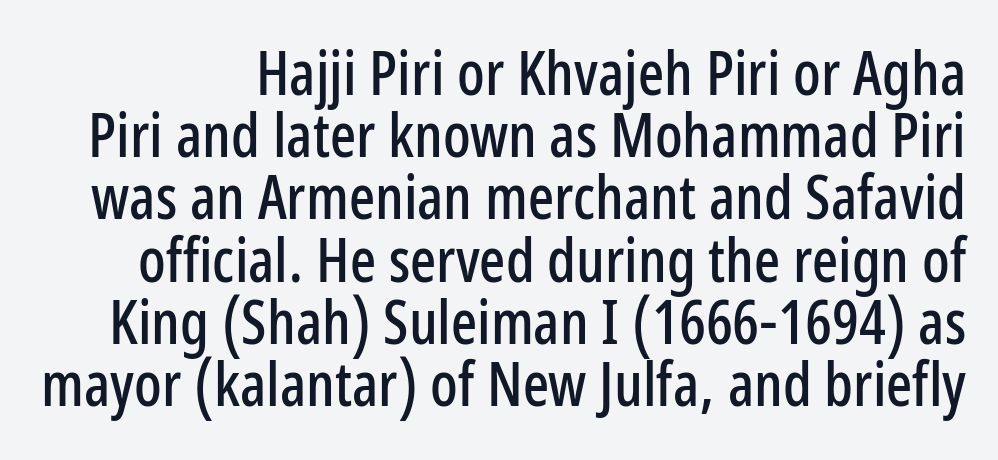
You could not count columns in this text — the font is proportionally spaced. The tracking reads as untouched default to a designer's eye. The font family rendered here belongs to the sans-serif group. Words float on clear page, feet unadorned. Nope, not italic — everything's standing straight. Whoever set this chose condensed vertical rhythm over breathing room.
